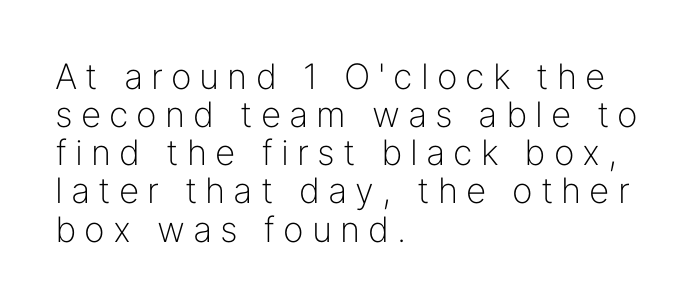
{"serif": "no", "italic": "no", "bold": "no", "weight": "light", "width": "normal", "stroke_contrast": "low", "x_height": "medium", "monospaced": "no", "underline": "no", "align": "left", "line_spacing": "tight", "line_spacing_ratio": 1.09, "letter_spacing": "wide", "letter_spacing_em": 0.23, "glyph_px": 35}
